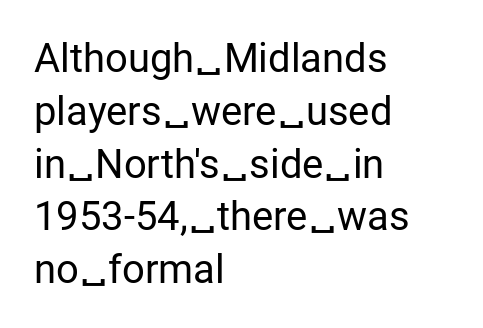
{"serif": "no", "italic": "no", "bold": "no", "weight": "regular", "width": "normal", "stroke_contrast": "low", "x_height": "medium", "monospaced": "no", "underline": "no", "align": "left", "line_spacing": "normal", "line_spacing_ratio": 1.32, "letter_spacing": "normal", "letter_spacing_em": 0.0, "glyph_px": 40}
